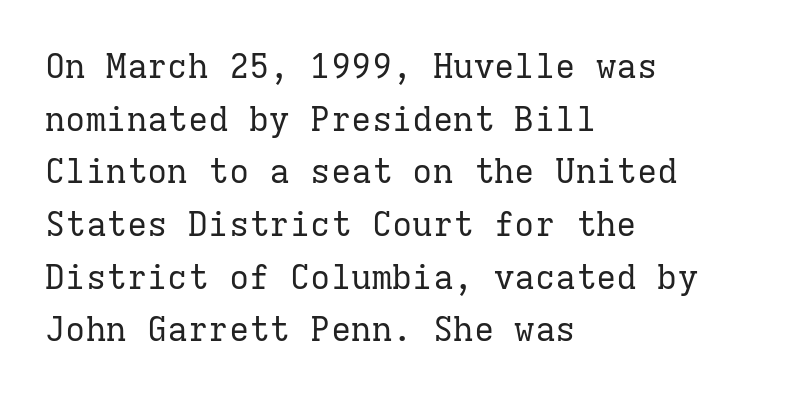
Q: Is the text bold? A: No.
Q: Is the text italic (slanted)? A: No, it is upright.
Q: Is the typeface a serif or a sans-serif typeface? A: Serif.
Q: Is the text underlined? A: No.
Q: How is the paragraph aligned? A: Left-aligned.
Q: Is the spacing between letters normal or unusually wide? A: Normal.
Q: Is the spacing between lines tight, normal or loose? A: Normal.
Q: Width (condensed, normal, or wide)? A: Normal.
Q: Stroke contrast? A: Low.
Q: x-height? A: Medium.
Q: Monospaced? A: Yes.
